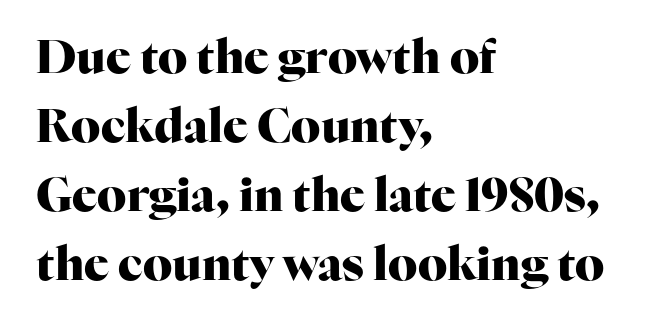
These lines stack with their left ends in a neat column. Character widths vary here, with narrow letters taking less room than wide ones. Vertical strokes here are truly vertical. Rule under the text: the space is simply empty. Regular leading. The rendering uses a bold face; every stroke is thick and dark.
